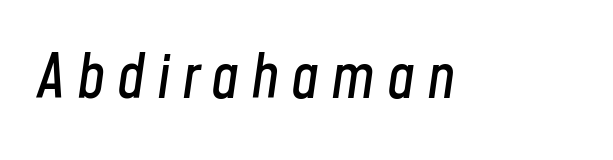
The image shows 61 px condensed type, italic (leaning right); set not underlined; low stroke contrast and a medium x-height.
